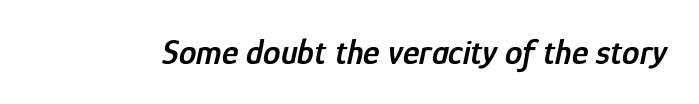
Compared with typical body copy, the letter spacing here is the same. This is moderately heavy type, rendered in semibold. Think of a printed novel: that variable character pitch is what you see here. It's the slanting kind of type. Letters rest on an invisible, unmarked baseline.
